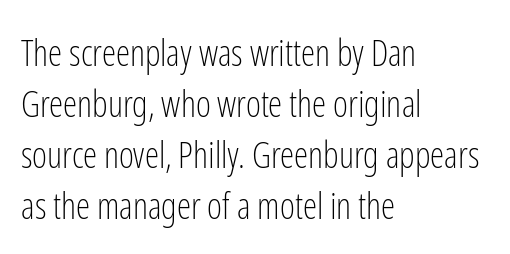
Q: Is the text bold? A: No.
Q: Is the text italic (slanted)? A: No, it is upright.
Q: Is the typeface a serif or a sans-serif typeface? A: Sans-serif.
Q: Is the text underlined? A: No.
Q: How is the paragraph aligned? A: Left-aligned.
Q: Is the spacing between letters normal or unusually wide? A: Normal.
Q: Is the spacing between lines tight, normal or loose? A: Normal.
Q: Width (condensed, normal, or wide)? A: Condensed.
Q: Stroke contrast? A: Low.
Q: x-height? A: Medium.
Q: Monospaced? A: No.
